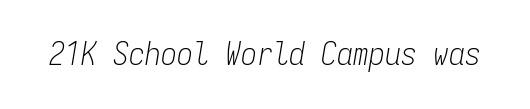
{"italic": "yes", "lean": "right", "slant_degrees": 9, "bold": "no", "weight": "light", "width": "condensed", "stroke_contrast": "low", "x_height": "medium", "monospaced": "yes", "underline": "no", "letter_spacing": "normal", "letter_spacing_em": 0.0, "glyph_px": 32}
